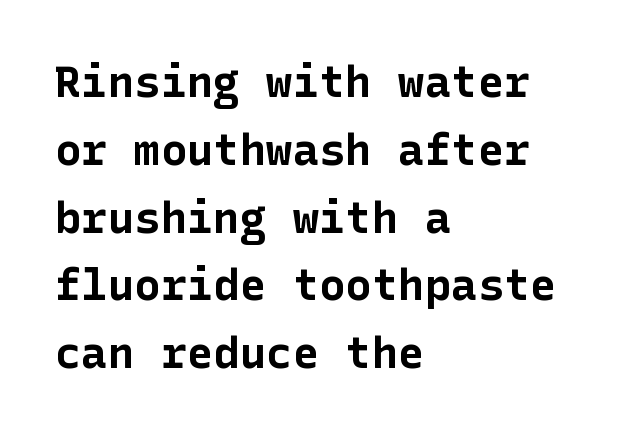
Q: Is the text bold? A: Yes.
Q: Is the text italic (slanted)? A: No, it is upright.
Q: Is the typeface a serif or a sans-serif typeface? A: Sans-serif.
Q: Is the text underlined? A: No.
Q: How is the paragraph aligned? A: Left-aligned.
Q: Is the spacing between letters normal or unusually wide? A: Normal.
Q: Is the spacing between lines tight, normal or loose? A: Normal.
Q: Width (condensed, normal, or wide)? A: Normal.
Q: Stroke contrast? A: Low.
Q: x-height? A: Medium.
